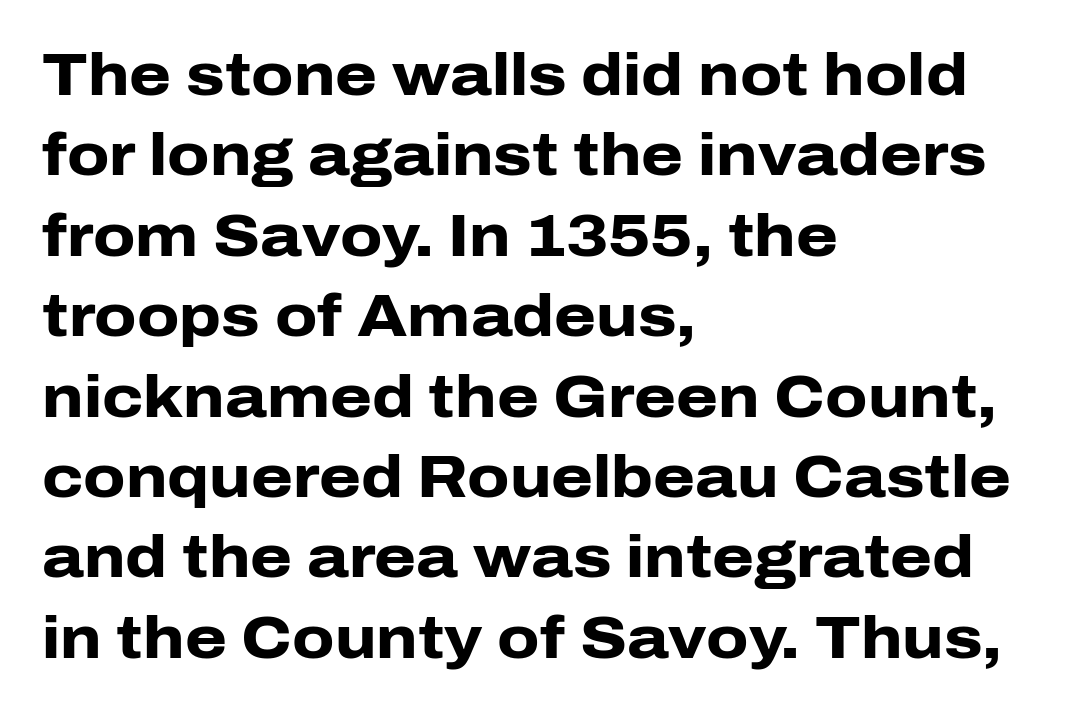
Q: Is the text bold? A: Yes.
Q: Is the text italic (slanted)? A: No, it is upright.
Q: Is the typeface a serif or a sans-serif typeface? A: Sans-serif.
Q: Is the text underlined? A: No.
Q: How is the paragraph aligned? A: Left-aligned.
Q: Is the spacing between letters normal or unusually wide? A: Normal.
Q: Is the spacing between lines tight, normal or loose? A: Normal.
Q: Width (condensed, normal, or wide)? A: Normal.
Q: Stroke contrast? A: Low.
Q: x-height? A: Medium.
Q: Monospaced? A: No.
